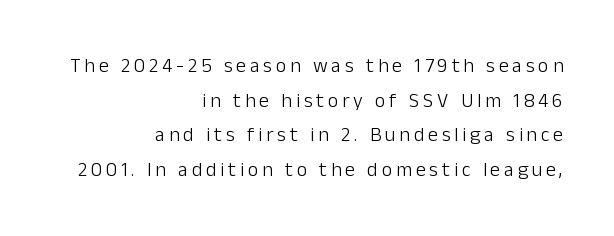
{"italic": "no", "bold": "no", "underline": "no", "align": "right", "line_spacing_ratio": 1.73, "glyph_px": 20}
